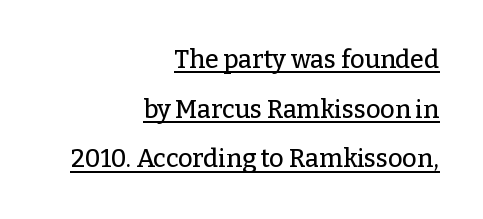
The image shows 25 px text type, upright; set right-aligned, loose line spacing (1.99x), normal letter spacing, underlined.
